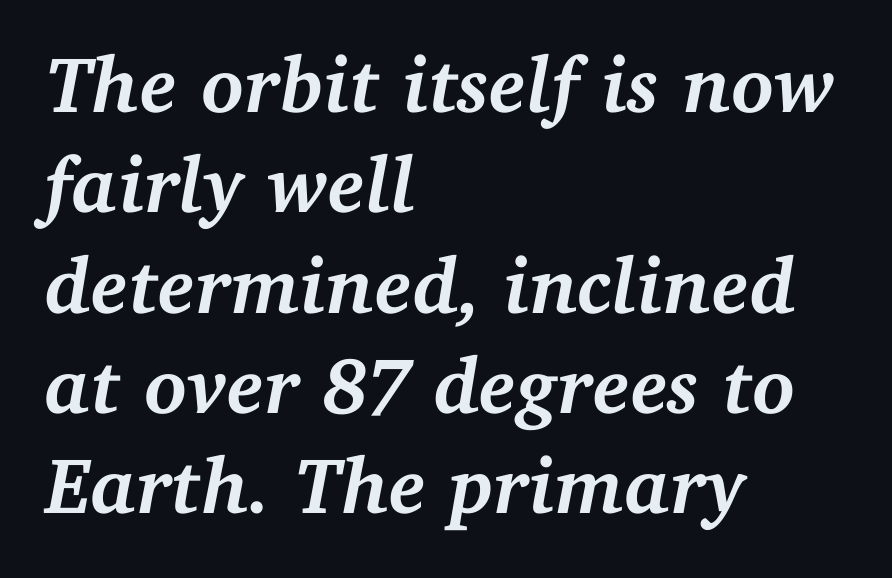
The image shows 79 px semibold serif type, italic (leaning right); set left-aligned, normal line spacing (1.27x), normal letter spacing, not underlined; medium stroke contrast and a medium x-height.
